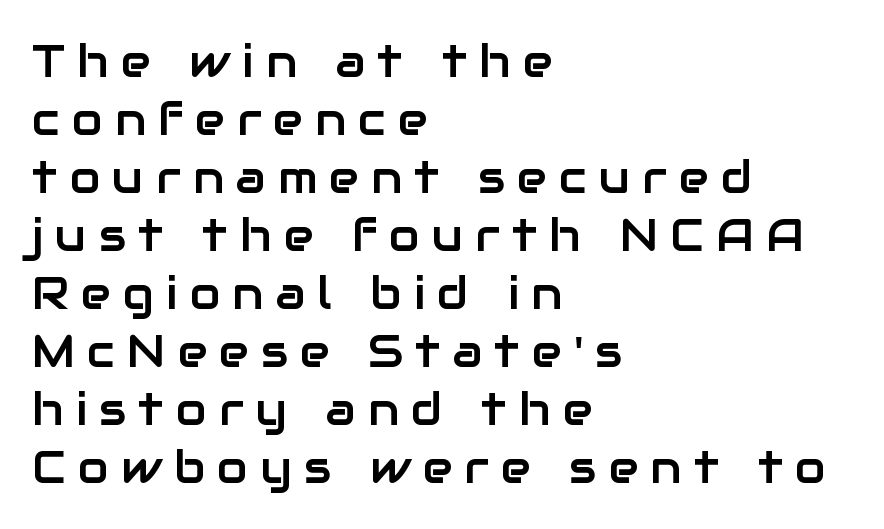
{"serif": "no", "italic": "no", "width": "normal", "stroke_contrast": "low", "x_height": "medium", "monospaced": "no", "underline": "no", "align": "left", "line_spacing": "normal", "line_spacing_ratio": 1.29, "letter_spacing": "wide", "letter_spacing_em": 0.27, "glyph_px": 45}
